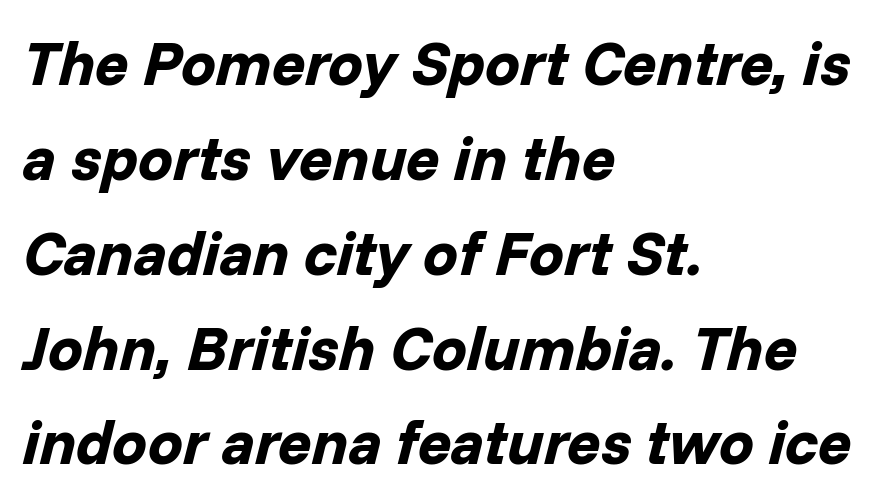
{"italic": "yes", "lean": "right", "slant_degrees": 14, "bold": "yes", "weight": "bold", "width": "normal", "stroke_contrast": "low", "x_height": "medium", "monospaced": "no", "underline": "no", "align": "left", "line_spacing": "normal", "line_spacing_ratio": 1.53, "letter_spacing": "normal", "letter_spacing_em": 0.0, "glyph_px": 62}
